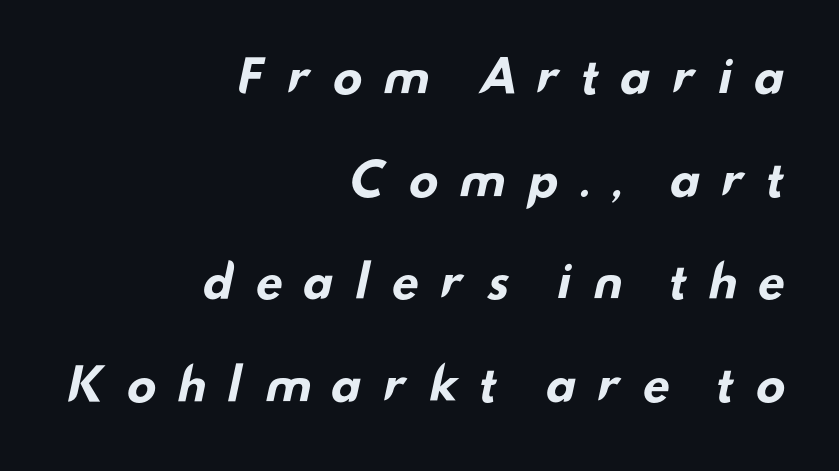
Vertical spacing — loose. The letters carry no serifs — their stems end cleanly without finishing strokes. The space beneath each line is pristine and unruled. Where is the straight margin? On the right.
